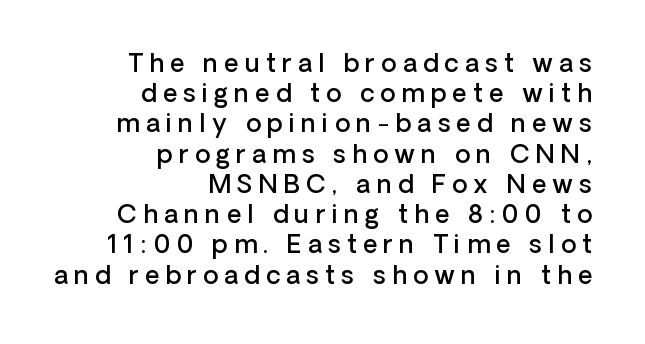
{"italic": "no", "bold": "semi", "underline": "no", "align": "right", "line_spacing_ratio": 1.21, "letter_spacing": "wide", "letter_spacing_em": 0.25, "glyph_px": 25}
